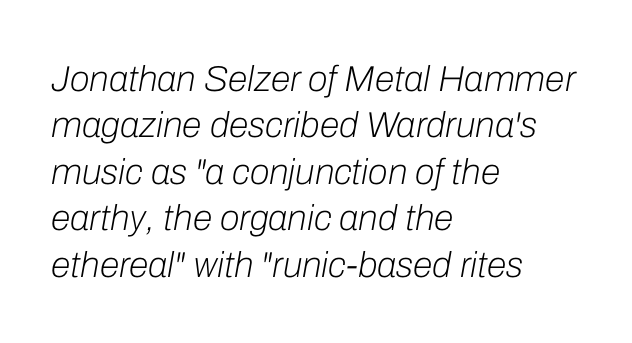
Q: Is the text bold? A: No.
Q: Is the text italic (slanted)? A: Yes, it leans right by about 10 degrees.
Q: Is the text underlined? A: No.
Q: How is the paragraph aligned? A: Left-aligned.
Q: Is the spacing between letters normal or unusually wide? A: Normal.
Q: Is the spacing between lines tight, normal or loose? A: Normal.
Q: Width (condensed, normal, or wide)? A: Normal.
Q: Stroke contrast? A: Low.
Q: x-height? A: Medium.
Q: Monospaced? A: No.
